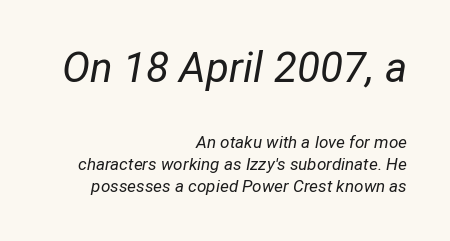
The face used here is proportionally spaced, like ordinary book or web type. A typesetter would mark this as italic. Summary of weight: not heavy and not bold. Leading: standard. This rendering leaves character spacing at its baseline value.
